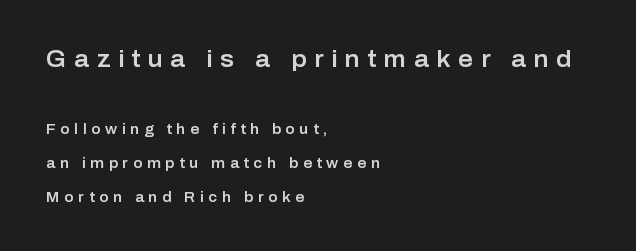
The image shows 23 px text type, upright; set left-aligned, loose line spacing (2.44x), unusually wide letter spacing (+0.33 em), not underlined; the first (top) block is 1.64x larger.
